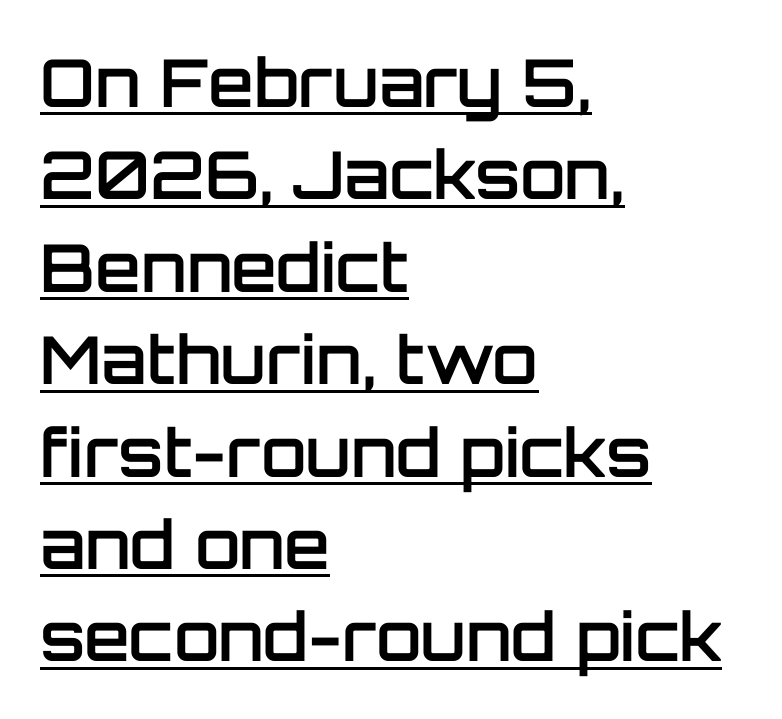
{"serif": "no", "italic": "no", "bold": "semi", "weight": "semibold", "width": "normal", "stroke_contrast": "low", "x_height": "large", "monospaced": "no", "underline": "yes", "align": "left", "line_spacing": "normal", "line_spacing_ratio": 1.4, "letter_spacing": "normal", "letter_spacing_em": 0.0, "glyph_px": 66}
